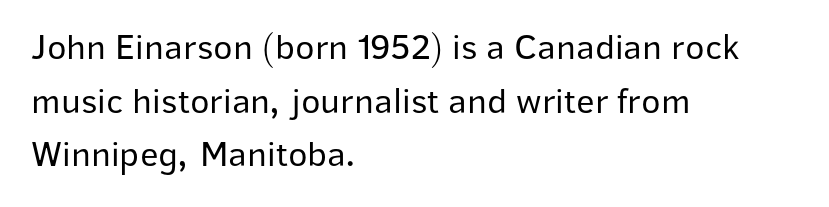
Q: Is the text bold? A: No.
Q: Is the text italic (slanted)? A: No, it is upright.
Q: Is the typeface a serif or a sans-serif typeface? A: Sans-serif.
Q: Is the text underlined? A: No.
Q: How is the paragraph aligned? A: Left-aligned.
Q: Is the spacing between letters normal or unusually wide? A: Normal.
Q: Is the spacing between lines tight, normal or loose? A: Normal.
Q: Width (condensed, normal, or wide)? A: Normal.
Q: Stroke contrast? A: Low.
Q: x-height? A: Medium.
Q: Monospaced? A: No.
